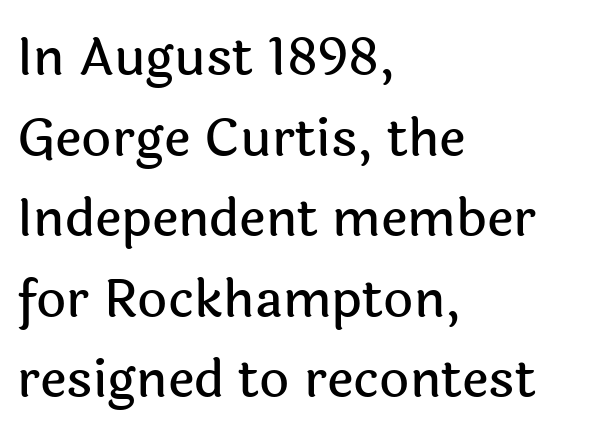
Q: Is the text italic (slanted)? A: No, it is upright.
Q: Is the typeface a serif or a sans-serif typeface? A: Sans-serif.
Q: Is the text underlined? A: No.
Q: How is the paragraph aligned? A: Left-aligned.
Q: Is the spacing between letters normal or unusually wide? A: Normal.
Q: Is the spacing between lines tight, normal or loose? A: Normal.
Q: Width (condensed, normal, or wide)? A: Normal.
Q: x-height? A: Medium.
Q: Monospaced? A: No.
